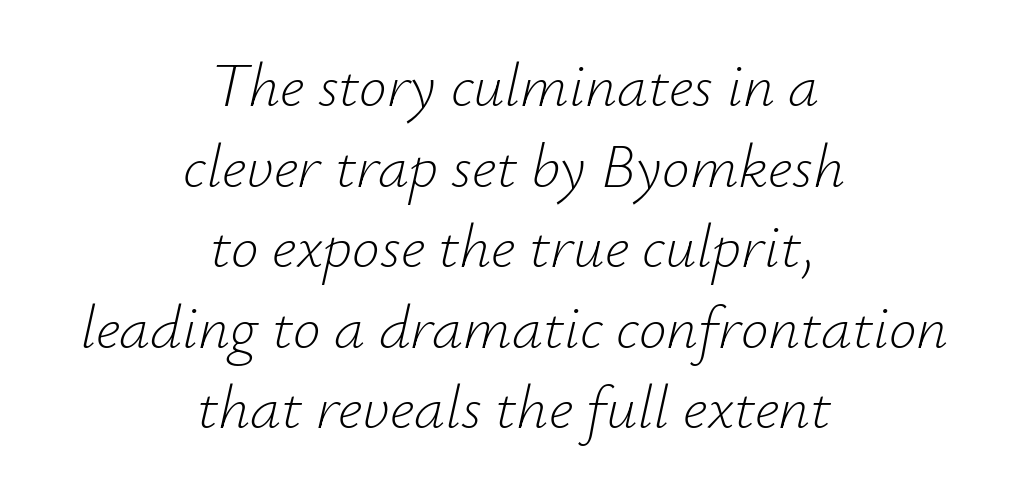
Q: Is the text bold? A: No.
Q: Is the text italic (slanted)? A: Yes, it leans right by about 12 degrees.
Q: Is the text underlined? A: No.
Q: How is the paragraph aligned? A: Centered.
Q: Is the spacing between letters normal or unusually wide? A: Normal.
Q: Is the spacing between lines tight, normal or loose? A: Normal.
Q: Width (condensed, normal, or wide)? A: Normal.
Q: Stroke contrast? A: Low.
Q: x-height? A: Small.
Q: Monospaced? A: No.
